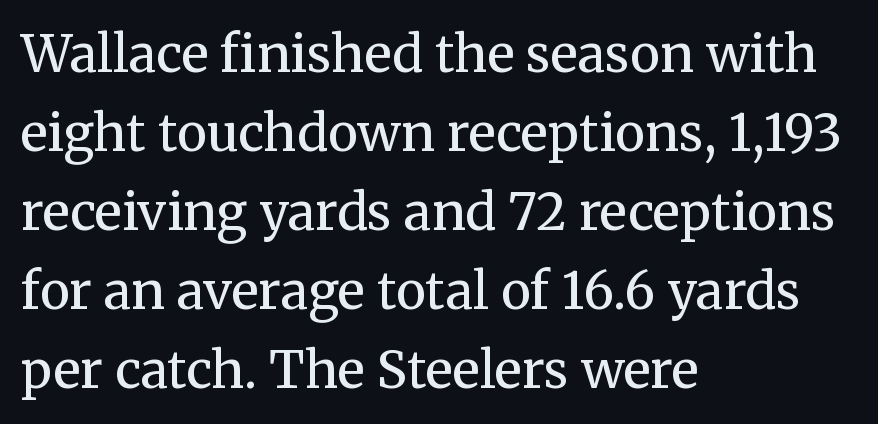
{"serif": "yes", "italic": "no", "bold": "no", "weight": "regular", "width": "normal", "stroke_contrast": "medium", "x_height": "medium", "monospaced": "no", "underline": "no", "align": "left", "line_spacing": "normal", "line_spacing_ratio": 1.55, "letter_spacing": "normal", "letter_spacing_em": 0.0, "glyph_px": 51}
